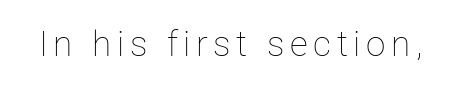
Q: Is the text bold? A: No.
Q: Is the text italic (slanted)? A: No, it is upright.
Q: Is the text underlined? A: No.
Q: Width (condensed, normal, or wide)? A: Normal.
Q: Stroke contrast? A: Low.
Q: x-height? A: Medium.
Q: Monospaced? A: No.
